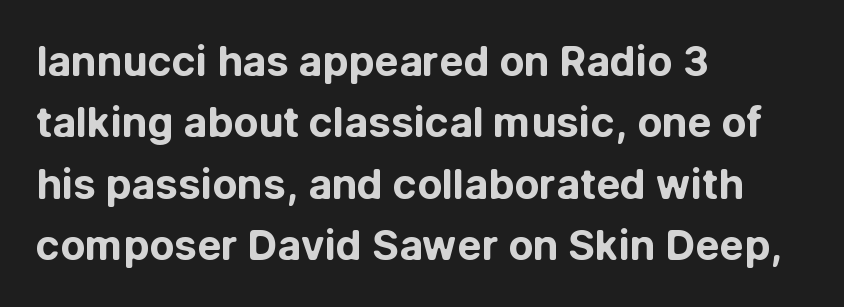
The image shows 41 px bold sans-serif type, upright; set left-aligned, normal line spacing (1.5x), normal letter spacing, not underlined; low stroke contrast and a medium x-height.
